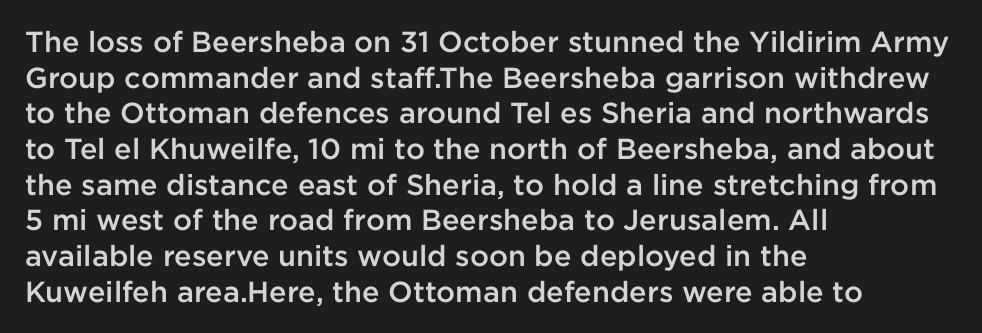
Caption: semibold face, moderately heavy strokes. The passage is arranged the way most books set body copy — flush left. The passage shown is typeset with a sans-serif family. A clean baseline with only descenders dipping below it. Here the designer chose a conventional face with non-uniform glyph widths. Does extra space separate the letters? No, they use regular spacing.
